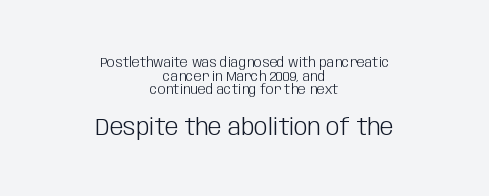
The words here are not underlined. Tracking value appears to be zero — textbook default spacing. This sample uses an upright cut, with every glyph sitting square on the baseline. Here the second block reads like a headline and the first like body copy.
